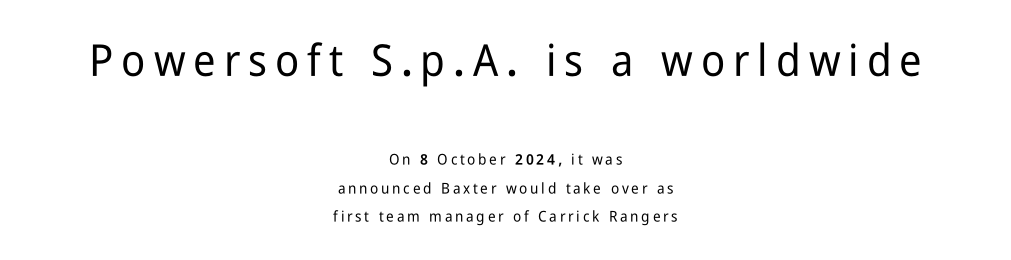
The image shows 44 px condensed sans-serif type, upright; set centered, line spacing 1.87x, not underlined; the first (top) block is 2.93x larger; low stroke contrast and a medium x-height.
